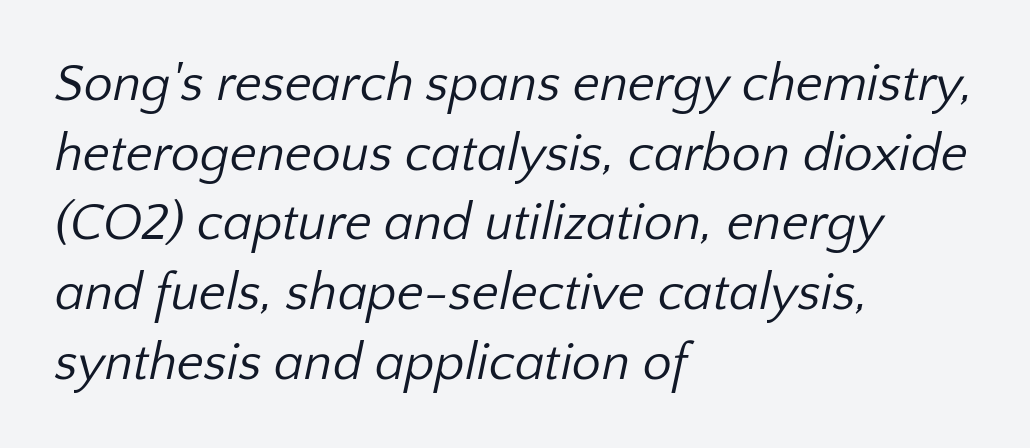
{"serif": "no", "bold": "no", "weight": "regular", "width": "normal", "stroke_contrast": "low", "x_height": "medium", "monospaced": "no", "underline": "no", "align": "left", "line_spacing": "normal", "line_spacing_ratio": 1.34, "letter_spacing": "normal", "letter_spacing_em": 0.0, "glyph_px": 52}
